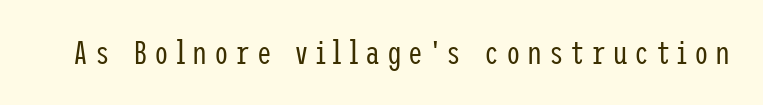
The space directly below the letters is spotless. Each word looks stretched out because of the extra space between its letters. Are there feet on the stems? There aren't — it's a sans. Italic: no, the glyphs are upright roman.
